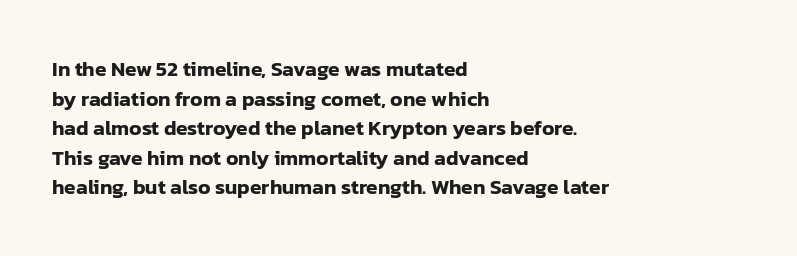
Caption: standard tracking, unaltered. Only glyphs here, with clear space below each row. The line-height multiplier appears to be the usual default. The typography opts for an upright posture over an oblique one. A student would call this left alignment; a typographer would say flush left, rag right.
